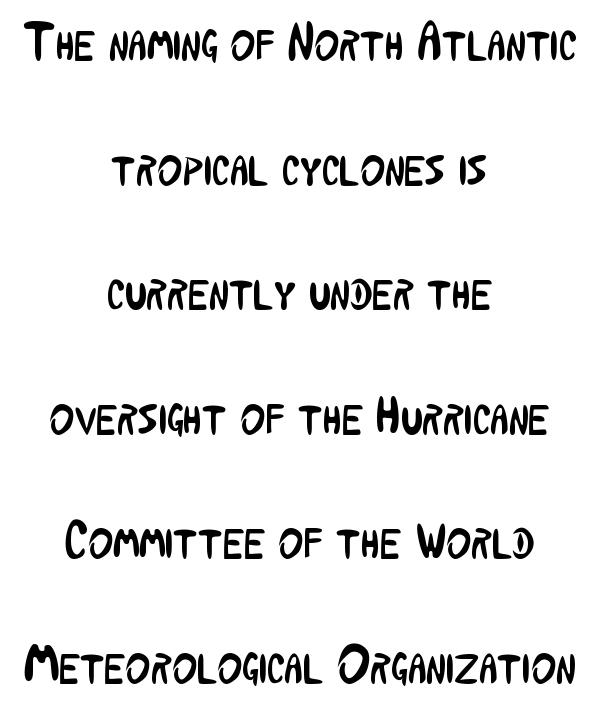
The image shows 53 px regular-weight, condensed sans-serif type, upright; set centered, loose line spacing (2.35x), normal letter spacing, not underlined; low stroke contrast and a medium x-height.
